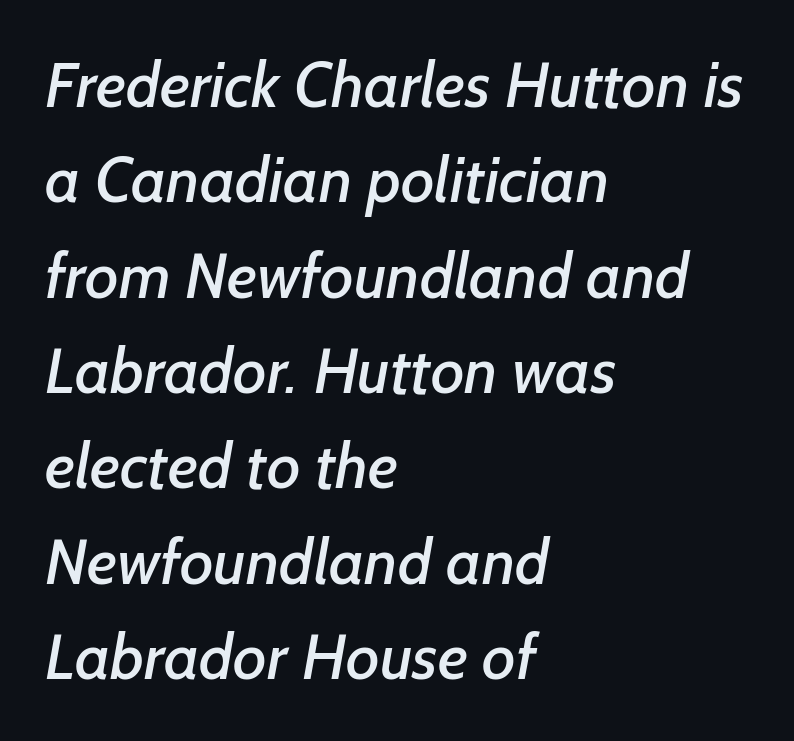
The image shows 64 px sans-serif type; set left-aligned, normal line spacing (1.49x), normal letter spacing, not underlined; low stroke contrast and a medium x-height.
